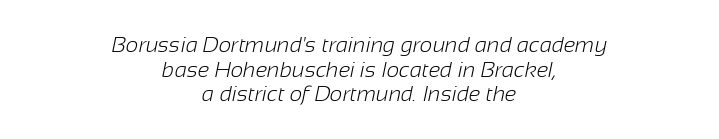
{"bold": "no", "underline": "no", "align": "center", "line_spacing": "tight", "line_spacing_ratio": 1.12, "letter_spacing": "normal", "letter_spacing_em": 0.0, "glyph_px": 22}
